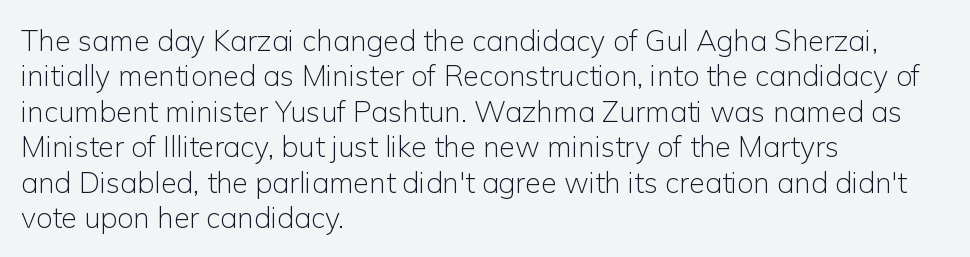
The image shows 29 px light sans-serif type, upright; set left-aligned, line spacing 1.22x, normal letter spacing, not underlined; low stroke contrast and a medium x-height.
